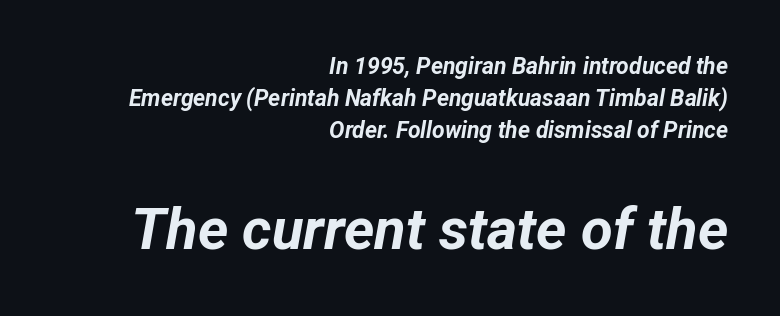
Q: Is the text bold? A: Yes.
Q: Is the text italic (slanted)? A: Yes, it leans right by about 12 degrees.
Q: Is the text underlined? A: No.
Q: How is the paragraph aligned? A: Right-aligned.
Q: Is the spacing between letters normal or unusually wide? A: Normal.
Q: Is the spacing between lines tight, normal or loose? A: Normal.
Q: Which block of text is set in a larger size, the first (top) or the second (bottom)? A: The second (bottom) one.
Q: Width (condensed, normal, or wide)? A: Normal.
Q: Stroke contrast? A: Low.
Q: x-height? A: Medium.
Q: Monospaced? A: No.
